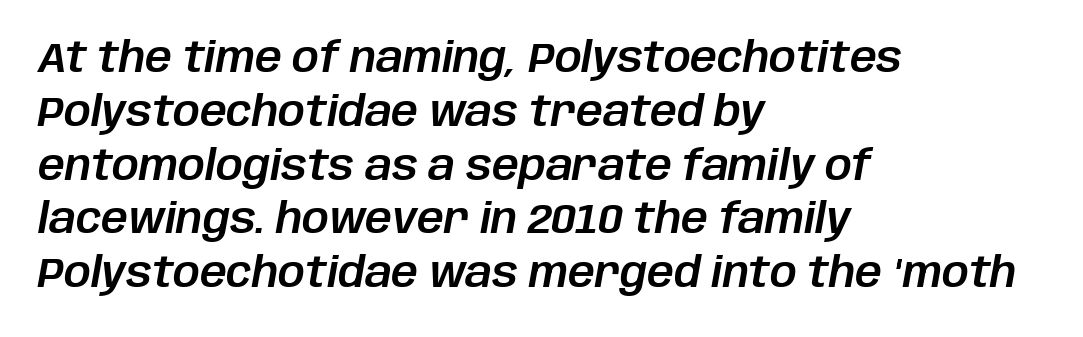
The image shows 42 px text type, italic (leaning right); set left-aligned, normal line spacing (1.28x), normal letter spacing, not underlined; low stroke contrast and a large x-height.
